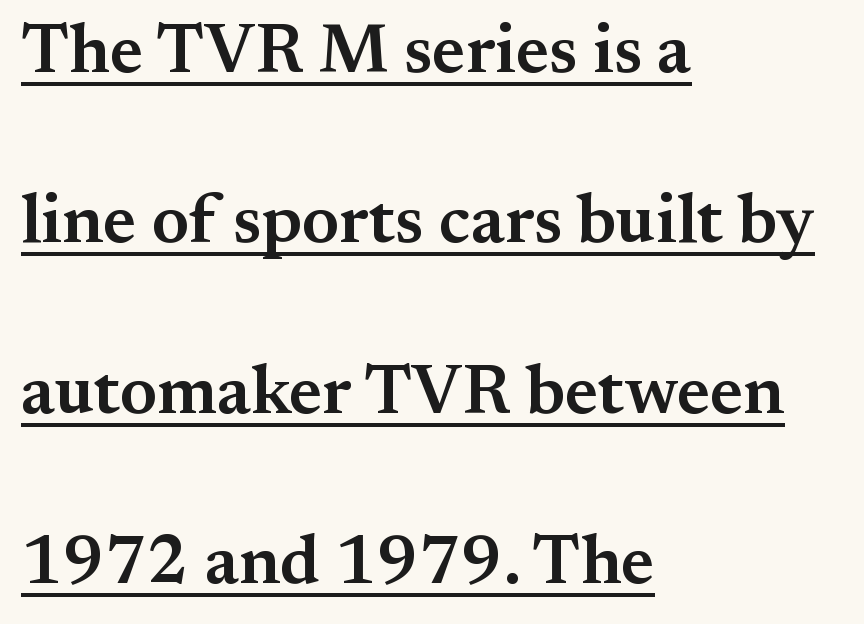
{"serif": "yes", "italic": "no", "bold": "semi", "weight": "semibold", "width": "normal", "stroke_contrast": "medium", "x_height": "small", "monospaced": "no", "underline": "yes", "align": "left", "line_spacing": "loose", "line_spacing_ratio": 2.47, "letter_spacing": "normal", "letter_spacing_em": 0.0, "glyph_px": 69}
